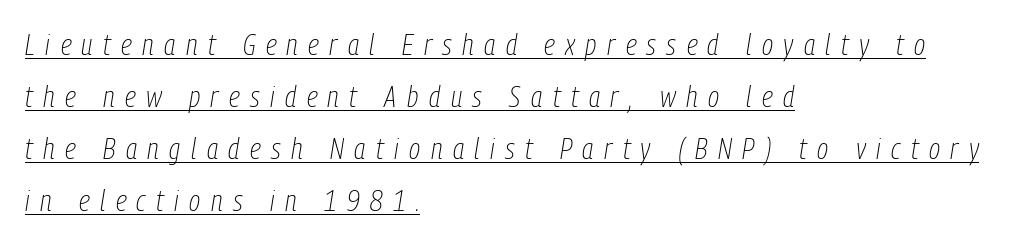
The image shows 30 px thin, condensed type, italic (leaning right); set left-aligned, line spacing 1.73x, unusually wide letter spacing (+0.35 em), underlined; low stroke contrast and a medium x-height.
